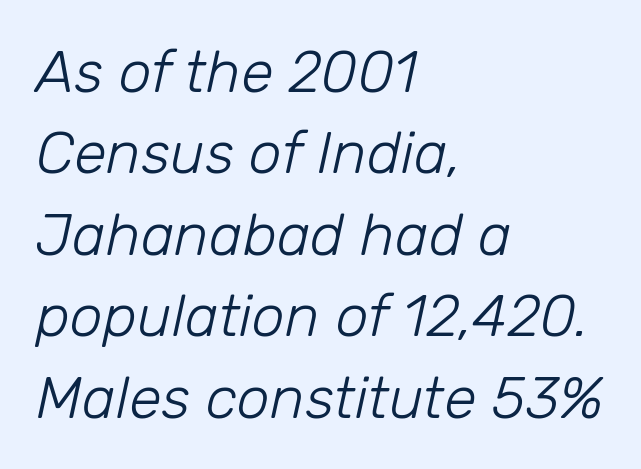
The image shows 59 px light type, italic (leaning right); set left-aligned, normal line spacing (1.38x), normal letter spacing, not underlined; low stroke contrast and a medium x-height.
